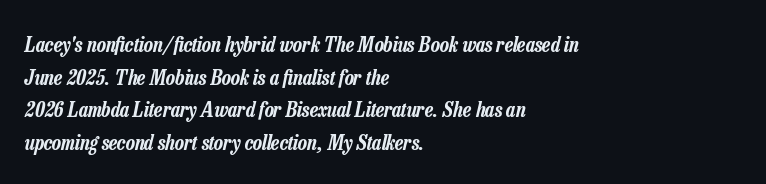
Q: Is the text italic (slanted)? A: Yes, it leans right by about 13 degrees.
Q: Is the text underlined? A: No.
Q: How is the paragraph aligned? A: Left-aligned.
Q: Is the spacing between letters normal or unusually wide? A: Normal.
Q: Is the spacing between lines tight, normal or loose? A: Normal.
